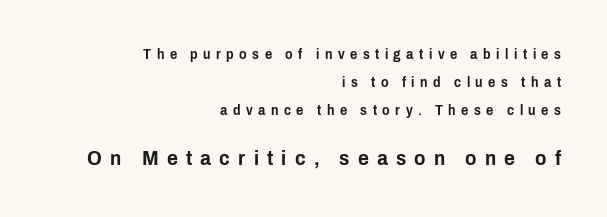
{"italic": "no", "underline": "no", "align": "right", "line_spacing": "loose", "line_spacing_ratio": 1.99, "letter_spacing": "wide", "letter_spacing_em": 0.39, "larger_block": "second", "size_ratio": 1.5, "glyph_px": 21}
